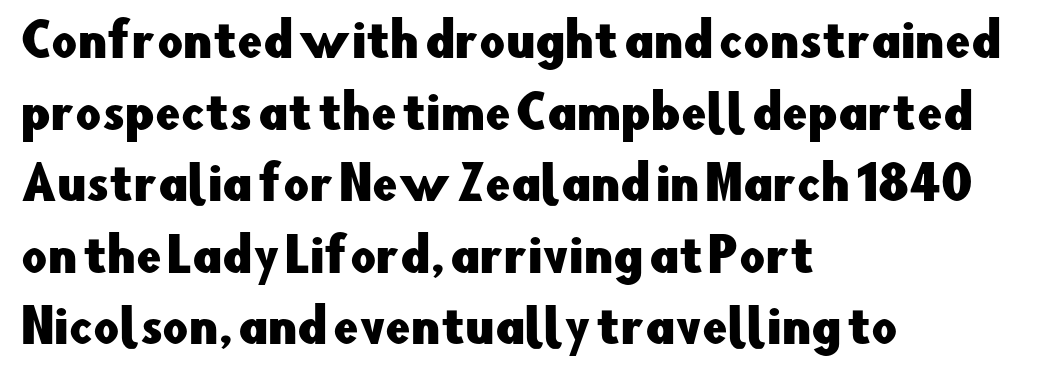
{"serif": "no", "italic": "no", "width": "normal", "stroke_contrast": "low", "x_height": "small", "monospaced": "no", "underline": "no", "align": "left", "line_spacing": "normal", "line_spacing_ratio": 1.59, "letter_spacing": "normal", "letter_spacing_em": 0.0, "glyph_px": 45}
